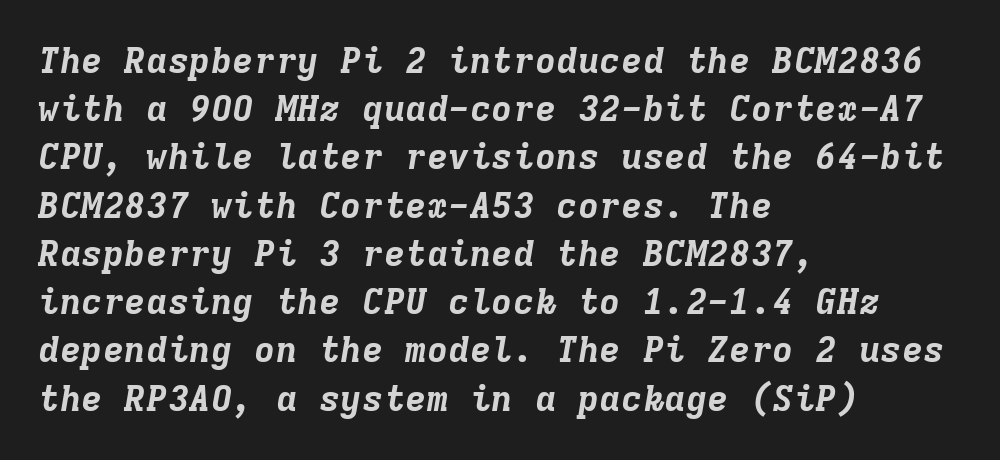
{"italic": "yes", "lean": "right", "slant_degrees": 9, "bold": "yes", "weight": "bold", "width": "normal", "stroke_contrast": "low", "x_height": "medium", "monospaced": "yes", "underline": "no", "align": "left", "line_spacing": "normal", "line_spacing_ratio": 1.34, "letter_spacing": "normal", "letter_spacing_em": 0.0, "glyph_px": 36}
